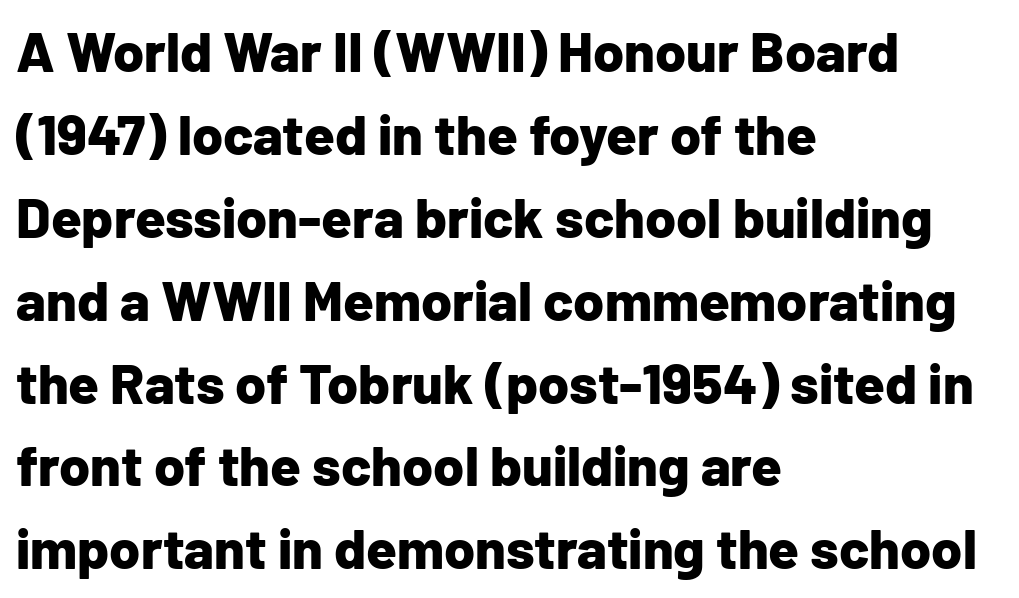
Upright lettering throughout. Tracking value appears to be zero — textbook default spacing. Think of a printed novel: that variable character pitch is what you see here. The characters display no serif detailing; their extremities are plain. Caption: bold face, heavy strokes.
